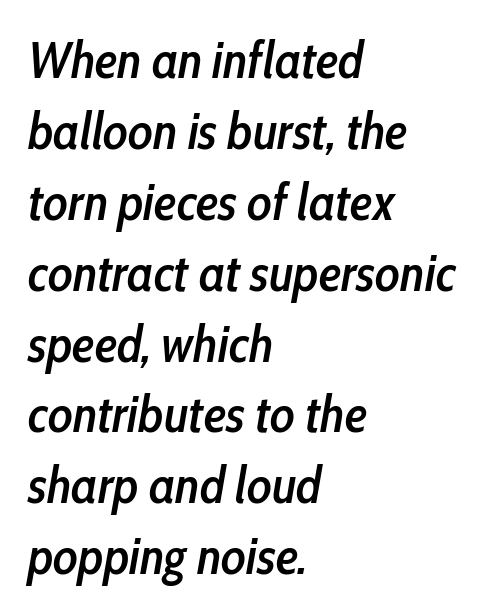
{"italic": "yes", "lean": "right", "slant_degrees": 10, "bold": "semi", "weight": "semibold", "width": "condensed", "stroke_contrast": "low", "x_height": "medium", "monospaced": "no", "underline": "no", "align": "left", "line_spacing": "normal", "line_spacing_ratio": 1.39, "letter_spacing": "normal", "letter_spacing_em": 0.0, "glyph_px": 51}
